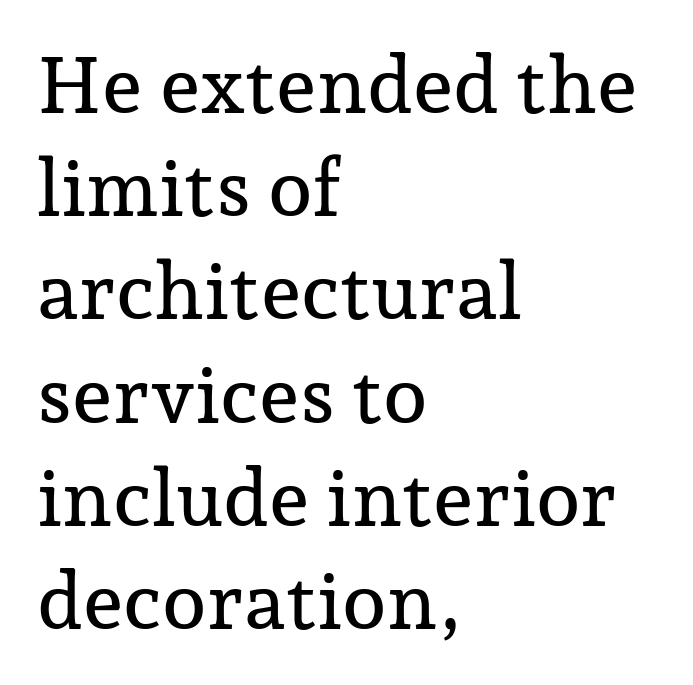
Q: Is the text italic (slanted)? A: No, it is upright.
Q: Is the typeface a serif or a sans-serif typeface? A: Serif.
Q: Is the text underlined? A: No.
Q: How is the paragraph aligned? A: Left-aligned.
Q: Is the spacing between letters normal or unusually wide? A: Normal.
Q: Is the spacing between lines tight, normal or loose? A: Normal.
Q: Width (condensed, normal, or wide)? A: Normal.
Q: Stroke contrast? A: Low.
Q: x-height? A: Medium.
Q: Monospaced? A: No.
